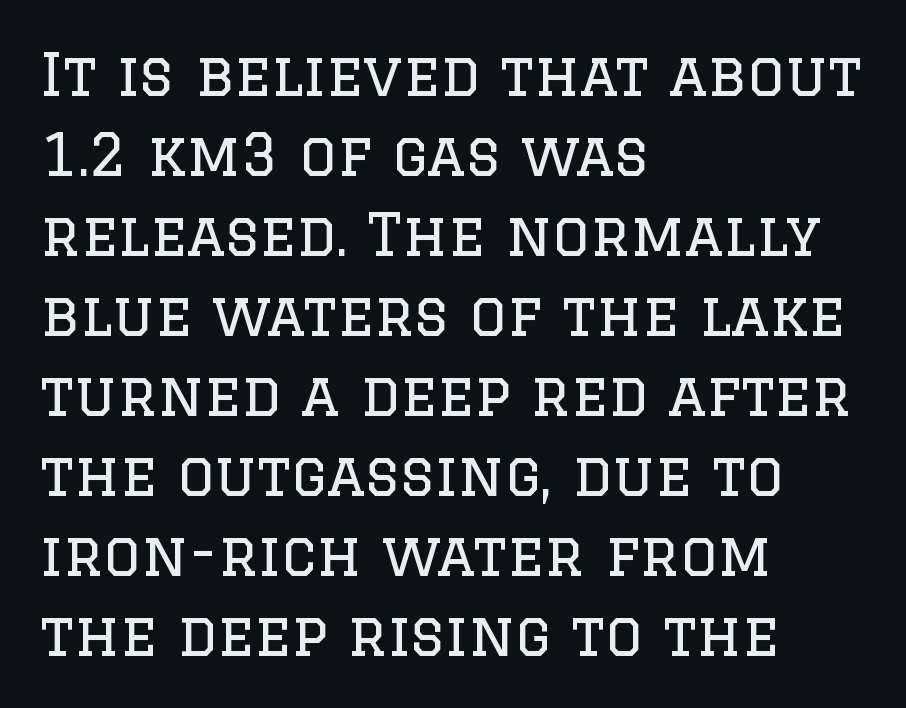
Q: Is the text bold? A: No.
Q: Is the text italic (slanted)? A: No, it is upright.
Q: Is the typeface a serif or a sans-serif typeface? A: Serif.
Q: Is the text underlined? A: No.
Q: How is the paragraph aligned? A: Left-aligned.
Q: Is the spacing between letters normal or unusually wide? A: Normal.
Q: Is the spacing between lines tight, normal or loose? A: Normal.
Q: Width (condensed, normal, or wide)? A: Normal.
Q: Stroke contrast? A: Low.
Q: x-height? A: Large.
Q: Monospaced? A: No.
